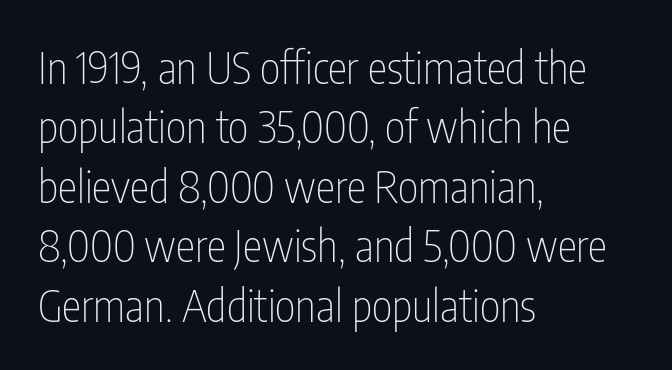
The image shows 44 px thin, condensed sans-serif type, upright; set left-aligned, normal line spacing (1.35x), normal letter spacing, not underlined; low stroke contrast and a medium x-height.
